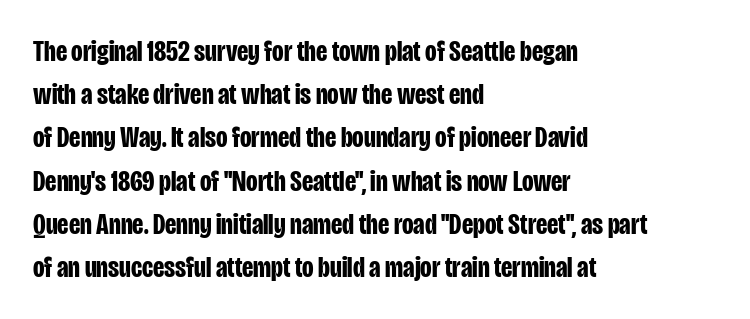
Do the characters align in a grid? No, the font is proportional. Typeset ragged right — the left edge is the straight one. Note: no serifs on the glyphs. The lettering stays uniformly vertical, giving the passage a roman look. The passage shown has conventional tracking throughout. Decoration check: the copy has no underline.
